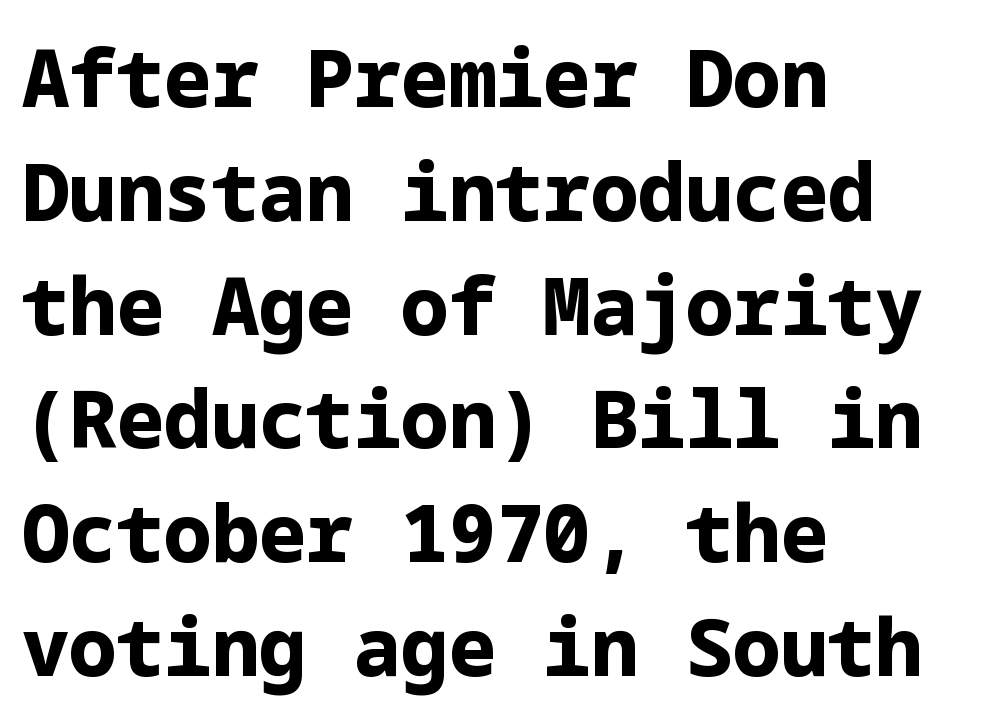
Posture: vertical. A sans-serif font was chosen for this passage. Line beginnings align vertically; line endings do not. The passage shown stacks its lines at a standard gap.
